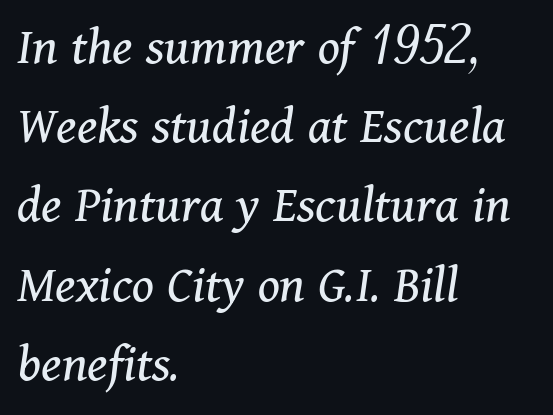
{"serif": "yes", "italic": "yes", "lean": "right", "slant_degrees": 11, "bold": "no", "weight": "regular", "width": "normal", "stroke_contrast": "medium", "x_height": "medium", "monospaced": "no", "underline": "no", "align": "left", "line_spacing": "normal", "line_spacing_ratio": 1.44, "letter_spacing": "normal", "letter_spacing_em": 0.0, "glyph_px": 55}
